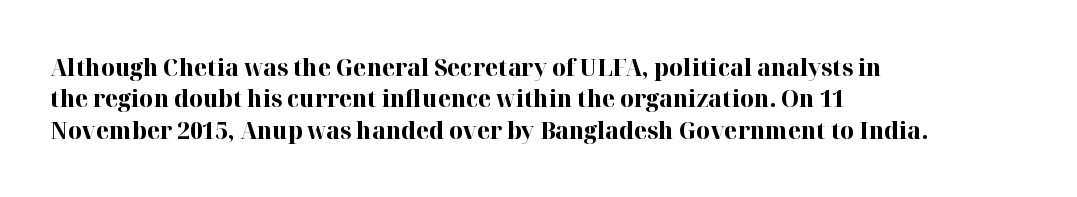
Caption: standard tracking, unaltered. In CSS terms this would be text-align: left. Unlike italic type, these characters show no tilt at all. A dark, heavy texture on the line: the type is bold.
